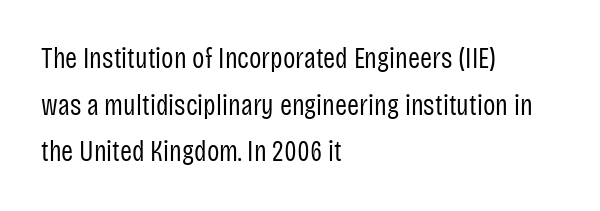
Character widths vary here, with narrow letters taking less room than wide ones. Whoever set this chose a conventional vertical rhythm. The ragged edge is on the right, which tells us the setting is flush left. Descender tails drop into unmarked territory. Characters follow at the spacing the type designer built in.
